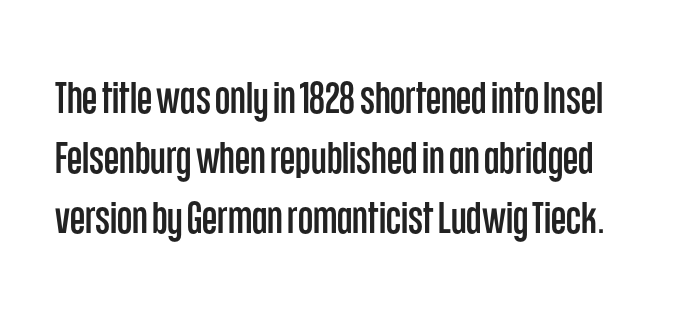
{"serif": "no", "italic": "no", "width": "condensed", "stroke_contrast": "low", "x_height": "large", "monospaced": "no", "underline": "no", "line_spacing": "normal", "line_spacing_ratio": 1.36, "letter_spacing": "normal", "letter_spacing_em": 0.0, "glyph_px": 44}
